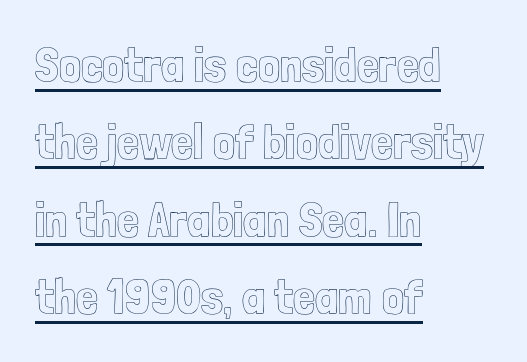
Q: Is the text italic (slanted)? A: No, it is upright.
Q: Is the text underlined? A: Yes.
Q: How is the paragraph aligned? A: Left-aligned.
Q: Is the spacing between letters normal or unusually wide? A: Normal.
Q: Is the spacing between lines tight, normal or loose? A: Normal.
Q: Width (condensed, normal, or wide)? A: Condensed.
Q: x-height? A: Medium.
Q: Monospaced? A: No.
